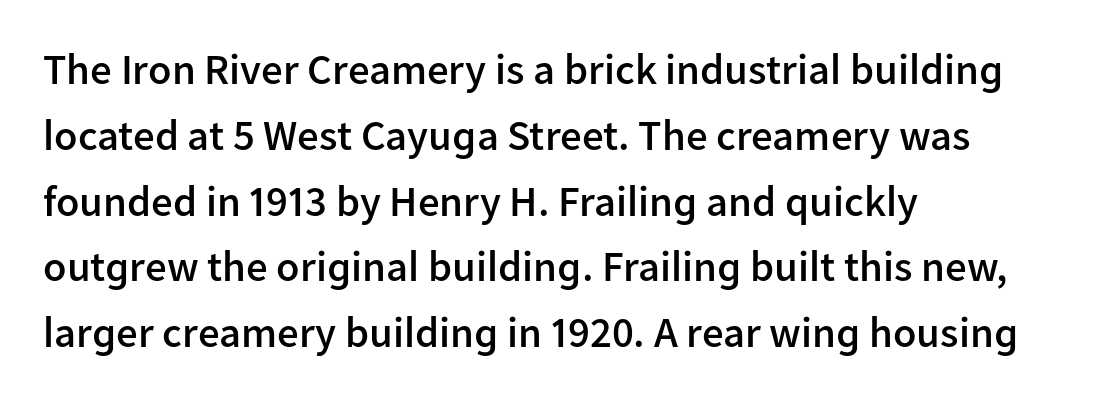
Q: Is the text bold? A: Semi-bold.
Q: Is the text italic (slanted)? A: No, it is upright.
Q: Is the typeface a serif or a sans-serif typeface? A: Sans-serif.
Q: Is the text underlined? A: No.
Q: How is the paragraph aligned? A: Left-aligned.
Q: Is the spacing between letters normal or unusually wide? A: Normal.
Q: Is the spacing between lines tight, normal or loose? A: Normal.
Q: Width (condensed, normal, or wide)? A: Normal.
Q: Stroke contrast? A: Low.
Q: x-height? A: Medium.
Q: Monospaced? A: No.
